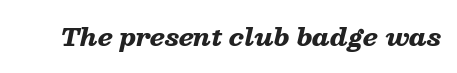
In terms of posture, this sample is oblique. Nobody drew a line under any word here. In terms of letterspacing, this is plain default setting. Does the weight exceed regular? Yes, all the way to bold.
